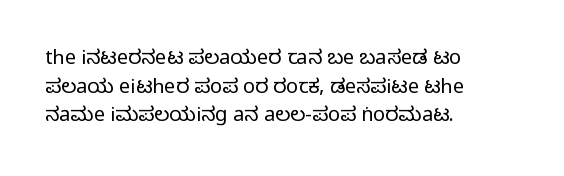
Every character sits straight up, as roman type does. The glyphs are unaccompanied by any horizontal stroke below them. Normally led — the rows are evenly, conventionally spaced. If you drew a ruler down the left edge, every line would touch it. The type is set solid horizontally, with unmodified tracking.
